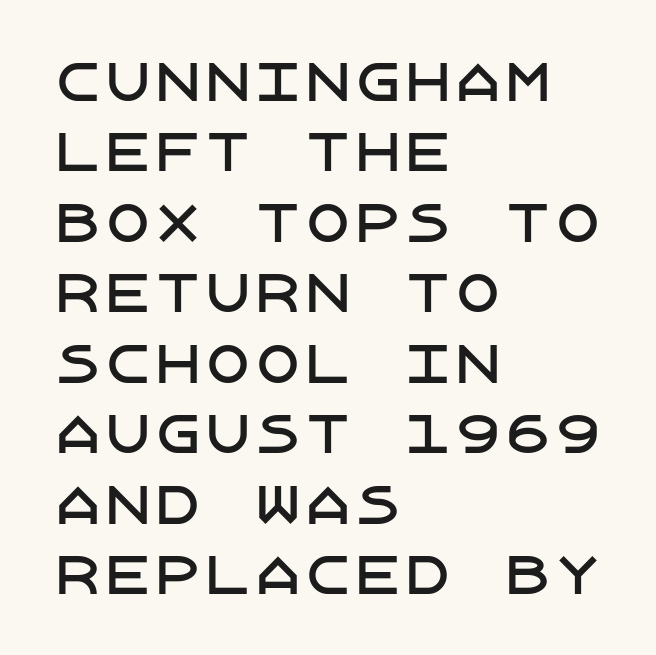
{"serif": "no", "italic": "no", "width": "normal", "stroke_contrast": "low", "x_height": "large", "underline": "no", "align": "left", "line_spacing": "normal", "line_spacing_ratio": 1.41, "letter_spacing": "normal", "letter_spacing_em": 0.0, "glyph_px": 50}
